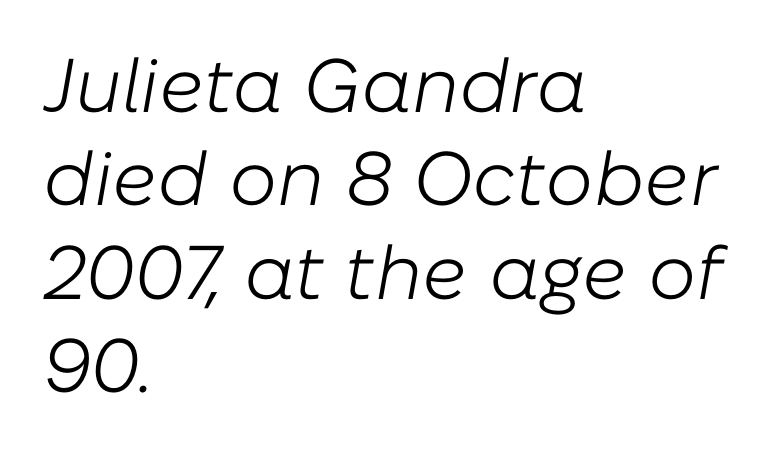
Short and long lines alike share a common starting point at left. The typography opts for an oblique posture over an upright one. Looks like regular typesetting: each glyph gets only the width it needs. This rendering leaves character spacing at its baseline value. Check the space under the baseline: it is left empty.
